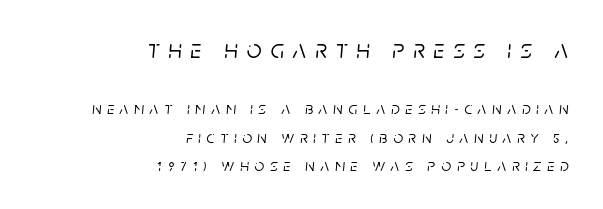
{"italic": "yes", "lean": "right", "slant_degrees": 5, "underline": "no", "align": "right", "line_spacing": "normal", "line_spacing_ratio": 1.67, "letter_spacing": "wide", "letter_spacing_em": 0.34, "larger_block": "first", "size_ratio": 1.53, "glyph_px": 26}
